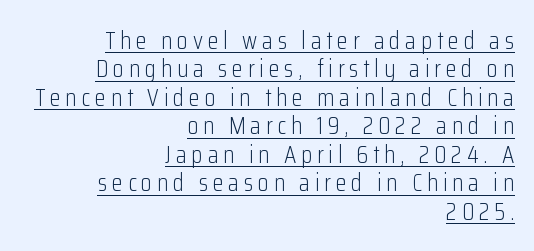
Q: Is the text bold? A: No.
Q: Is the text italic (slanted)? A: No, it is upright.
Q: Is the text underlined? A: Yes.
Q: How is the paragraph aligned? A: Right-aligned.
Q: Is the spacing between lines tight, normal or loose? A: Tight.
